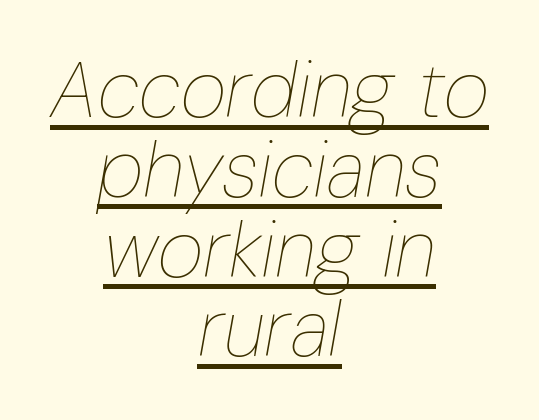
Heaviness? Minimal to ordinary, like unemphasized prose. Note the varied advance widths — an 'i' is clearly narrower than an 'm'. Reading down the column, the eye jumps only a short way to each next line. Compared with undecorated copy, this sample adds a rule below the words. Nobody touched the tracking dial on this one. Leftover space on each line is divided equally before and after the words.
